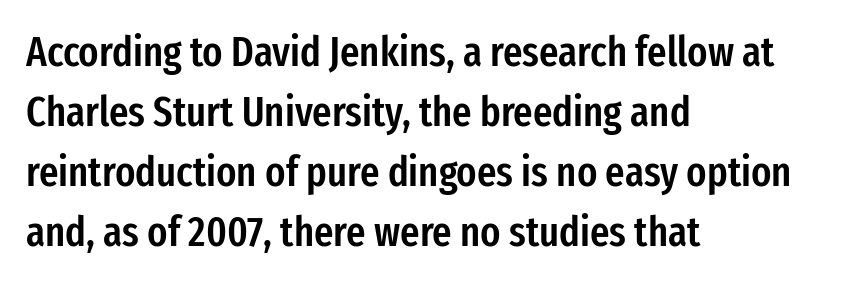
This is sans-serif lettering, the kind often seen on screens and signage. The font is running at a semibold setting, under full bold. You could not count columns in this text — the font is proportionally spaced. Decoration check: the copy has no underline.
